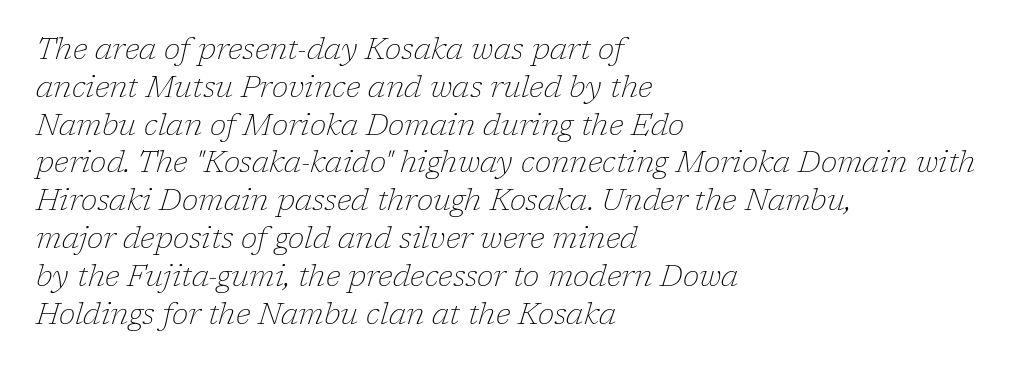
Q: Is the text bold? A: No.
Q: Is the text italic (slanted)? A: Yes, it leans right by about 17 degrees.
Q: Is the typeface a serif or a sans-serif typeface? A: Serif.
Q: Is the text underlined? A: No.
Q: How is the paragraph aligned? A: Left-aligned.
Q: Is the spacing between letters normal or unusually wide? A: Normal.
Q: Is the spacing between lines tight, normal or loose? A: Normal.
Q: Width (condensed, normal, or wide)? A: Normal.
Q: Stroke contrast? A: Low.
Q: x-height? A: Medium.
Q: Monospaced? A: No.
